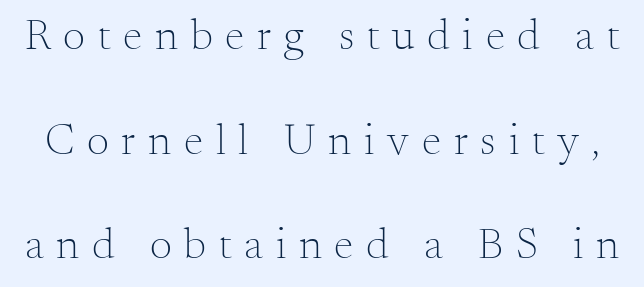
Q: Is the text bold? A: No.
Q: Is the text italic (slanted)? A: No, it is upright.
Q: Is the typeface a serif or a sans-serif typeface? A: Serif.
Q: Is the text underlined? A: No.
Q: Is the spacing between letters normal or unusually wide? A: Unusually wide.
Q: Is the spacing between lines tight, normal or loose? A: Loose.
Q: Width (condensed, normal, or wide)? A: Normal.
Q: Stroke contrast? A: Medium.
Q: x-height? A: Small.
Q: Monospaced? A: No.
